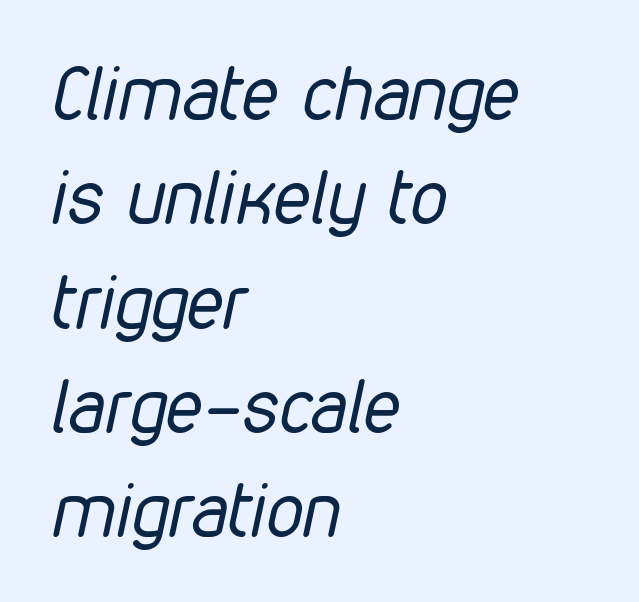
Q: Is the text bold? A: No.
Q: Is the text italic (slanted)? A: Yes, it leans right by about 12 degrees.
Q: Is the text underlined? A: No.
Q: How is the paragraph aligned? A: Left-aligned.
Q: Is the spacing between letters normal or unusually wide? A: Normal.
Q: Is the spacing between lines tight, normal or loose? A: Normal.
Q: Width (condensed, normal, or wide)? A: Condensed.
Q: Stroke contrast? A: Low.
Q: x-height? A: Medium.
Q: Monospaced? A: No.
